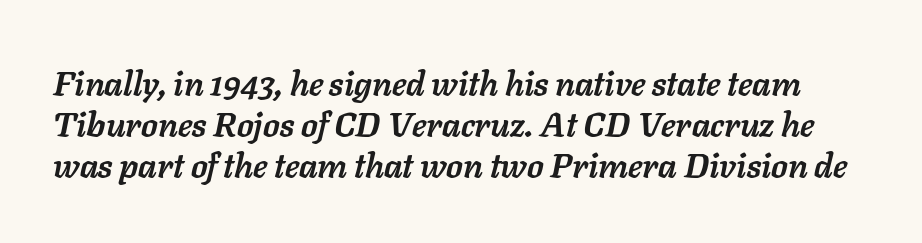
Q: Is the text bold? A: Yes.
Q: Is the text italic (slanted)? A: Yes, it leans right by about 11 degrees.
Q: Is the text underlined? A: No.
Q: Is the spacing between letters normal or unusually wide? A: Normal.
Q: Width (condensed, normal, or wide)? A: Normal.
Q: Stroke contrast? A: Low.
Q: x-height? A: Medium.
Q: Monospaced? A: No.
